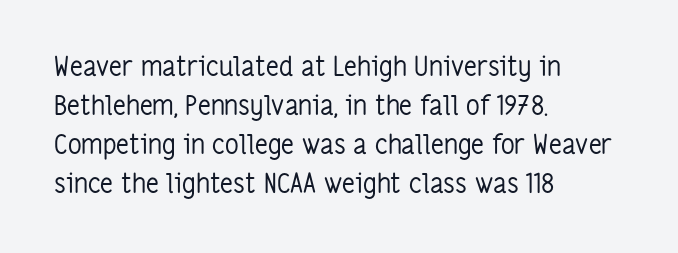
The image shows 27 px text type, upright; set left-aligned, normal line spacing (1.44x), normal letter spacing, not underlined.
